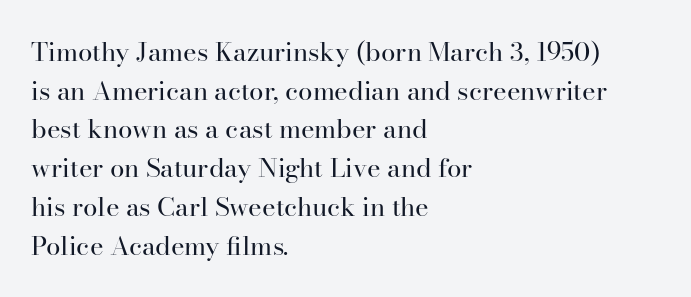
Posture: vertical. The weight tops out at a normal text grade. Words appear dense and cohesive because spacing is normal. If you drew a ruler down the left edge, every line would touch it. Line spacing here is normal. Underline: absent.
